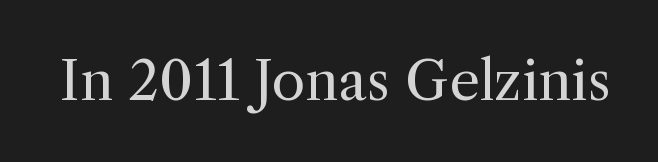
Q: Is the text bold? A: No.
Q: Is the text italic (slanted)? A: No, it is upright.
Q: Is the typeface a serif or a sans-serif typeface? A: Serif.
Q: Is the text underlined? A: No.
Q: Is the spacing between letters normal or unusually wide? A: Normal.
Q: Width (condensed, normal, or wide)? A: Normal.
Q: x-height? A: Medium.
Q: Monospaced? A: No.
